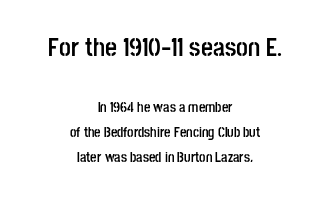
The image shows 26 px bold type, upright; set centered, line spacing 1.8x, normal letter spacing, not underlined; the first (top) block is 1.86x larger.
